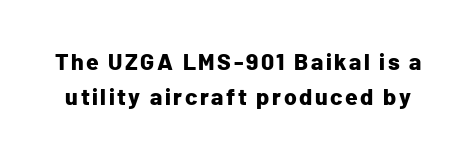
{"italic": "no", "bold": "yes", "underline": "no", "line_spacing": "normal", "line_spacing_ratio": 1.53, "glyph_px": 23}
